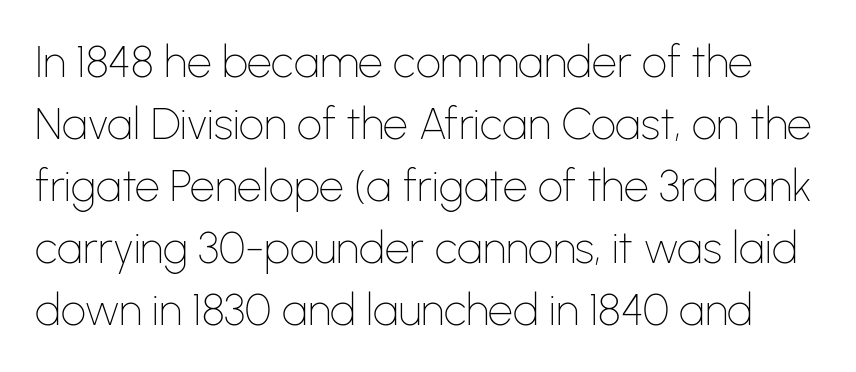
Q: Is the text bold? A: No.
Q: Is the text italic (slanted)? A: No, it is upright.
Q: Is the typeface a serif or a sans-serif typeface? A: Sans-serif.
Q: Is the text underlined? A: No.
Q: Is the spacing between letters normal or unusually wide? A: Normal.
Q: Is the spacing between lines tight, normal or loose? A: Normal.
Q: Width (condensed, normal, or wide)? A: Normal.
Q: Stroke contrast? A: Low.
Q: x-height? A: Medium.
Q: Monospaced? A: No.
